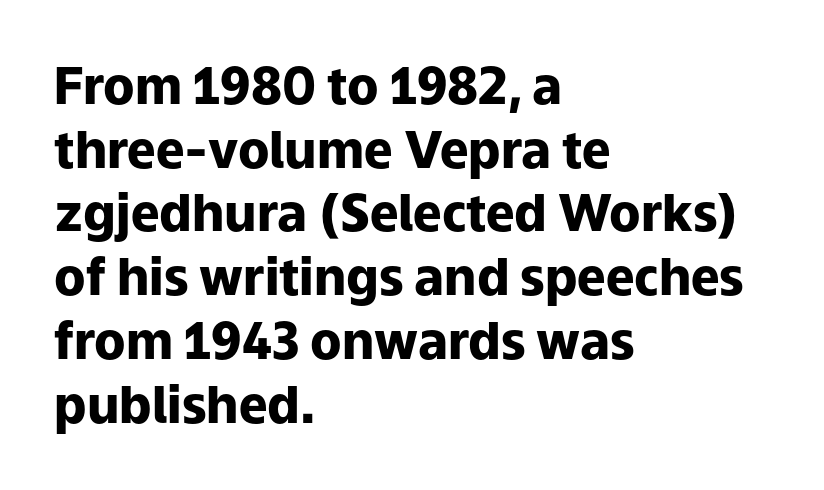
The passage shown is not underscored anywhere. A typesetter would call this zero additional tracking. Typesetter's note: full bold, strokes at maximum text heaviness. Do the letters lean? They stand straight. A typesetter would call this leading conventional body-copy spacing.
